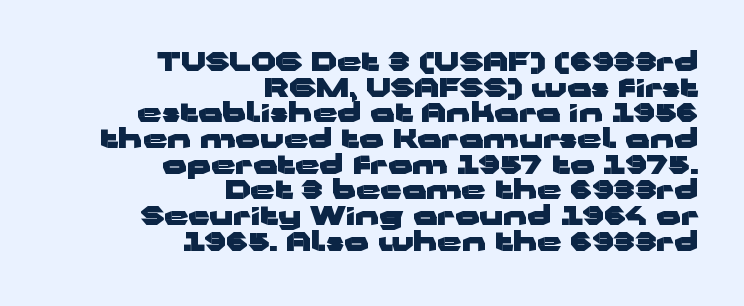
The image shows 27 px bold type, upright; set right-aligned, tight line spacing (0.95x), normal letter spacing, not underlined.
